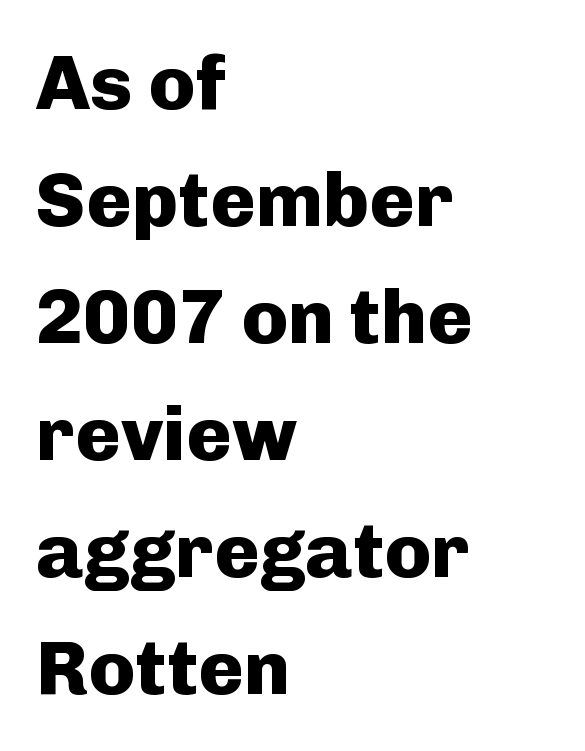
The passage is arranged the way most books set body copy — flush left. You could not count columns in this text — the font is proportionally spaced. The specimen reads as upright at a glance. Words appear dense and cohesive because spacing is normal. Are there feet on the stems? There aren't — it's a sans. The space directly below the letters is spotless.
